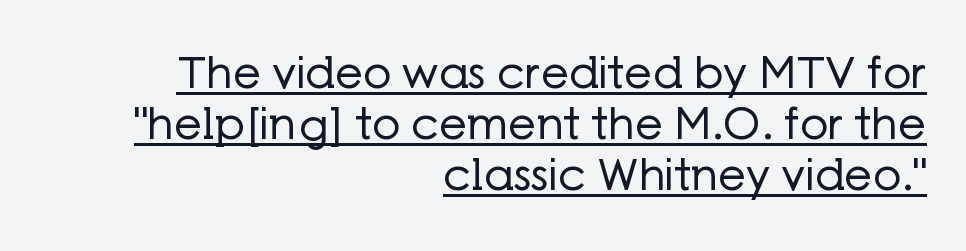
Q: Is the text bold? A: No.
Q: Is the text italic (slanted)? A: No, it is upright.
Q: Is the typeface a serif or a sans-serif typeface? A: Sans-serif.
Q: Is the text underlined? A: Yes.
Q: How is the paragraph aligned? A: Right-aligned.
Q: Is the spacing between letters normal or unusually wide? A: Normal.
Q: Width (condensed, normal, or wide)? A: Normal.
Q: Stroke contrast? A: Low.
Q: x-height? A: Medium.
Q: Monospaced? A: No.
